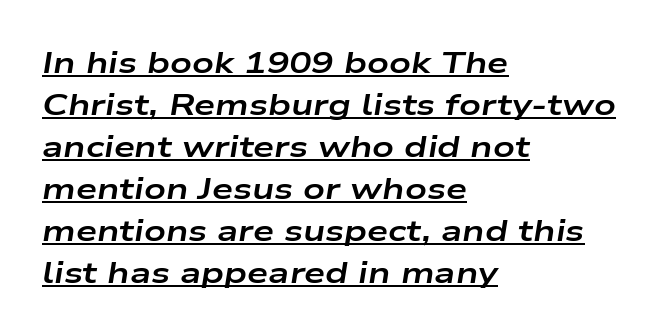
The image shows 30 px bold, wide type, italic (leaning right); set left-aligned, normal line spacing (1.4x), normal letter spacing, underlined; low stroke contrast and a medium x-height.
